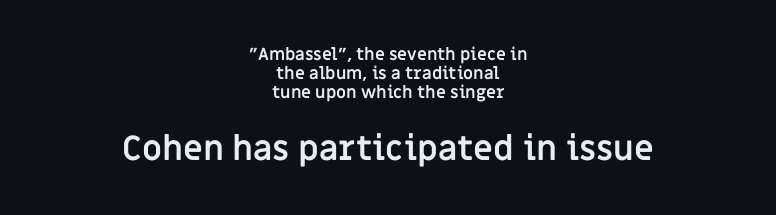
Honestly, the rows look squashed on top of each other. Is the lower block the larger one? Yes — the lower block carries the bigger type. Here the designer chose a conventional face with non-uniform glyph widths. This is roman type, the default non-slanted kind. No word sits above an underline.
